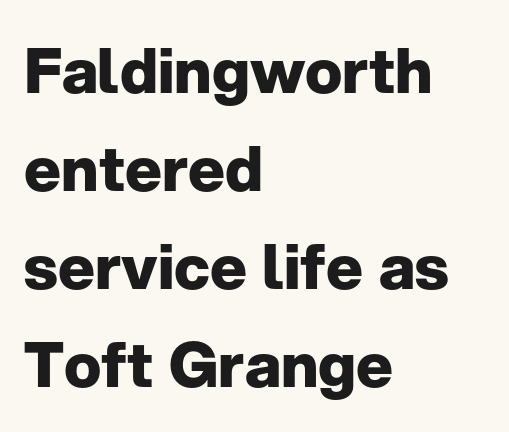
Q: Is the text bold? A: Yes.
Q: Is the text italic (slanted)? A: No, it is upright.
Q: Is the typeface a serif or a sans-serif typeface? A: Sans-serif.
Q: Is the text underlined? A: No.
Q: How is the paragraph aligned? A: Left-aligned.
Q: Is the spacing between letters normal or unusually wide? A: Normal.
Q: Is the spacing between lines tight, normal or loose? A: Normal.
Q: Width (condensed, normal, or wide)? A: Normal.
Q: Stroke contrast? A: Low.
Q: x-height? A: Medium.
Q: Monospaced? A: No.
